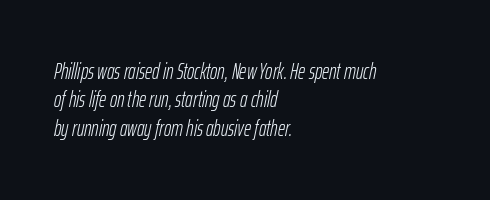
Quick note: italic. This block has exactly the height ordinary leading produces. Casual observation: everything's shoved over to the left. Observe the ordinary spacing: letters are neighbours, not strangers. Bare-footed words on every line. Stem width sits at or under what a default text font uses.
